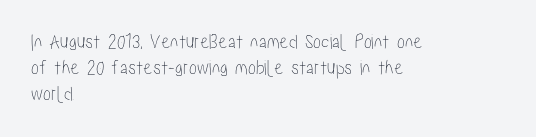
The typesetter chose a ragged-right arrangement here. The type sits square on the baseline with zero lean. There is no visible air inserted between adjacent glyphs. Has an underline been added? It has not.
